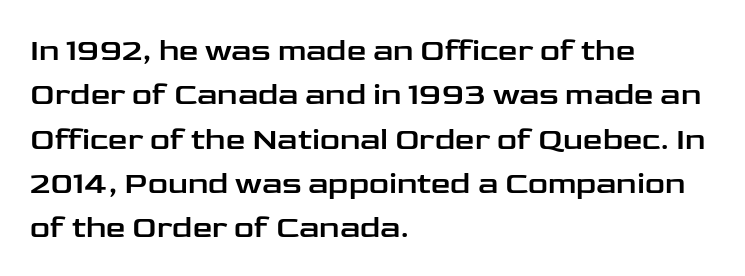
{"serif": "no", "italic": "no", "width": "wide", "stroke_contrast": "low", "x_height": "medium", "monospaced": "no", "underline": "no", "align": "left", "line_spacing": "normal", "line_spacing_ratio": 1.43, "letter_spacing": "normal", "letter_spacing_em": 0.0, "glyph_px": 31}
